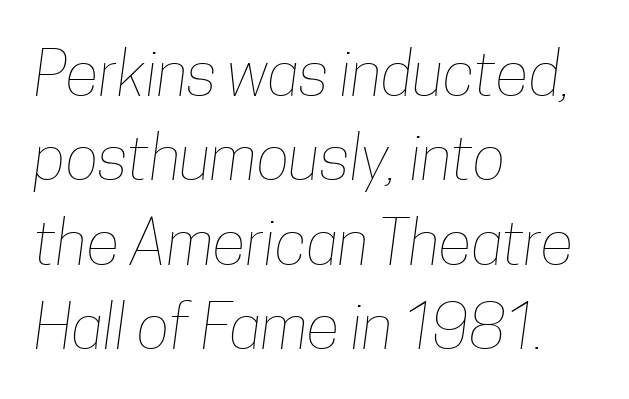
Q: Is the text bold? A: No.
Q: Is the text underlined? A: No.
Q: How is the paragraph aligned? A: Left-aligned.
Q: Is the spacing between letters normal or unusually wide? A: Normal.
Q: Is the spacing between lines tight, normal or loose? A: Normal.
Q: Width (condensed, normal, or wide)? A: Condensed.
Q: Stroke contrast? A: Low.
Q: x-height? A: Medium.
Q: Monospaced? A: No.
